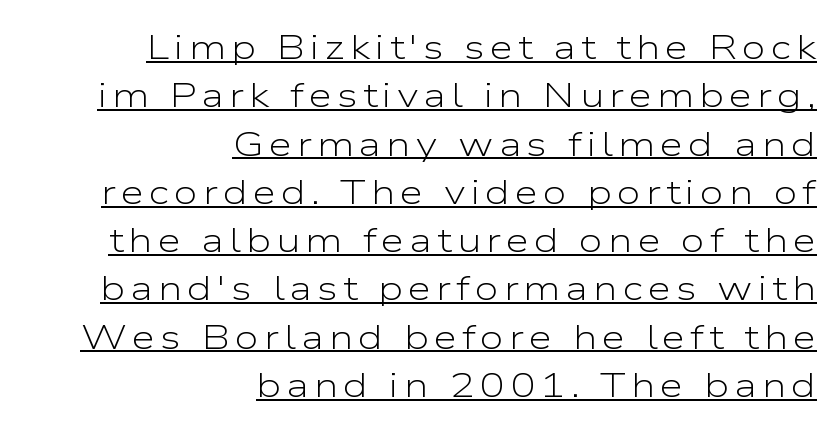
The face used here is proportionally spaced, like ordinary book or web type. Alignment: flush right. Vertically, the passage feels balanced, rows spaced as you'd expect. Check the space under the baseline: a stroke is drawn there.
